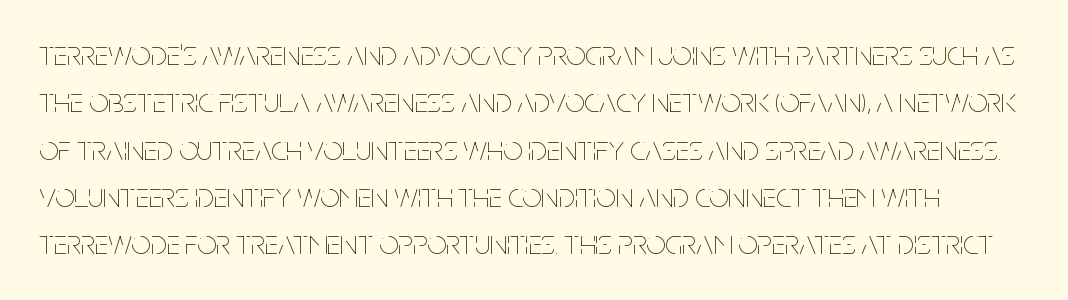
These lines keep a tight, regular rhythm from letter to letter. Normally led — the rows are evenly, conventionally spaced. Characters remain perfectly vertical along every line. A light-to-regular cut is what we see here.
